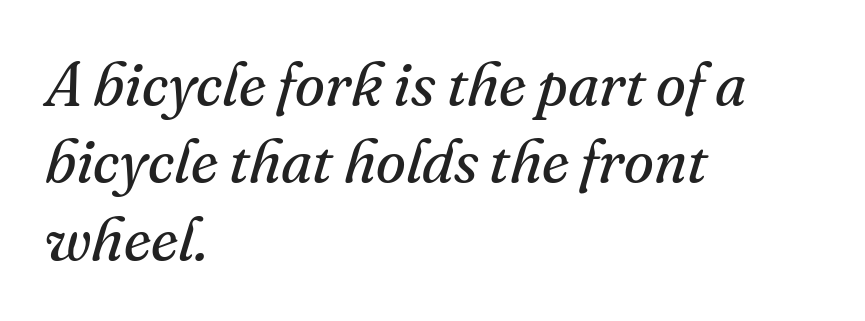
The rendering uses a moderate line-height, typical for paragraphs. Yep, that's italic — everything's leaning. The strip under each line holds only bare page. Letter spacing: default.
